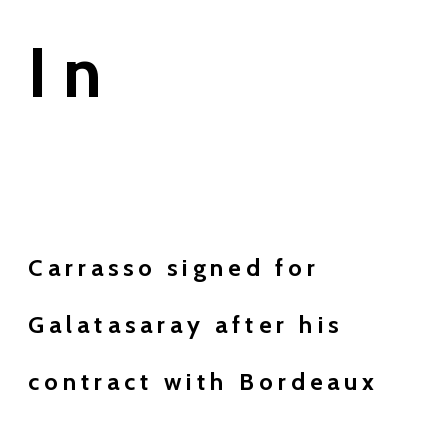
{"serif": "no", "italic": "no", "bold": "yes", "weight": "semibold", "width": "normal", "stroke_contrast": "low", "x_height": "medium", "monospaced": "no", "underline": "no", "align": "left", "line_spacing": "loose", "line_spacing_ratio": 2.36, "letter_spacing": "wide", "letter_spacing_em": 0.21, "larger_block": "first", "size_ratio": 2.96, "glyph_px": 71}
